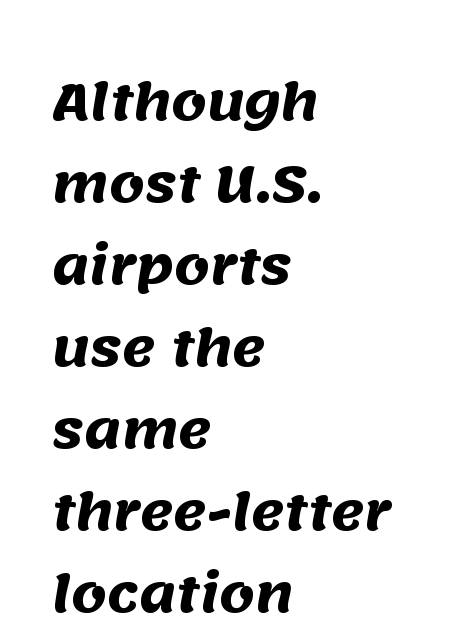
This sample has the flowing, uneven cadence of proportional lettering. The letters carry no serifs — their stems end cleanly without finishing strokes. Pretty heavy lettering here — definitely bold. Each line starts at the same left margin while the right side varies.
